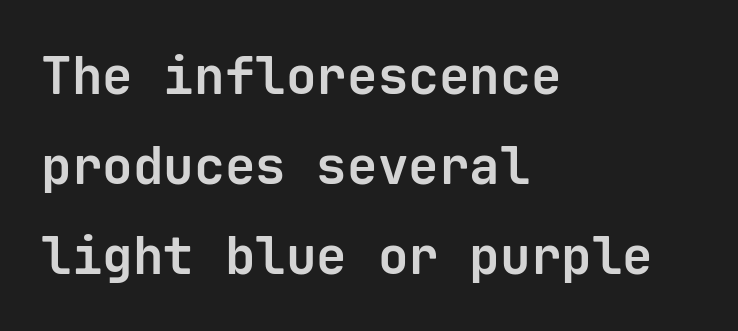
Q: Is the text bold? A: Yes.
Q: Is the text italic (slanted)? A: No, it is upright.
Q: Is the typeface a serif or a sans-serif typeface? A: Sans-serif.
Q: Is the text underlined? A: No.
Q: How is the paragraph aligned? A: Left-aligned.
Q: Is the spacing between letters normal or unusually wide? A: Normal.
Q: Width (condensed, normal, or wide)? A: Normal.
Q: Stroke contrast? A: Low.
Q: x-height? A: Medium.
Q: Monospaced? A: Yes.
